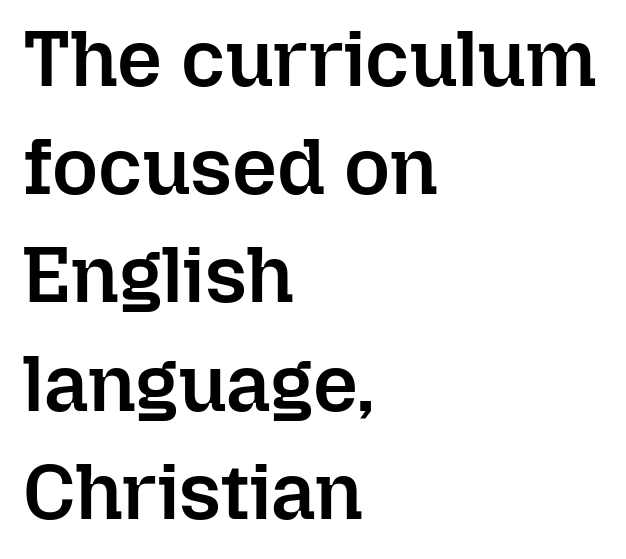
Q: Is the text bold? A: Semi-bold.
Q: Is the text italic (slanted)? A: No, it is upright.
Q: Is the text underlined? A: No.
Q: How is the paragraph aligned? A: Left-aligned.
Q: Is the spacing between letters normal or unusually wide? A: Normal.
Q: Is the spacing between lines tight, normal or loose? A: Normal.
Q: Width (condensed, normal, or wide)? A: Normal.
Q: Stroke contrast? A: Low.
Q: x-height? A: Medium.
Q: Monospaced? A: No.
